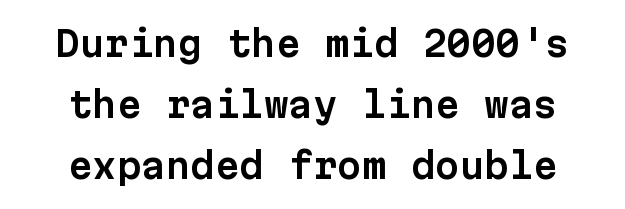
The image shows 35 px sans-serif type, upright, monospaced; set centered, line spacing 1.75x, normal letter spacing, not underlined; low stroke contrast and a medium x-height.
